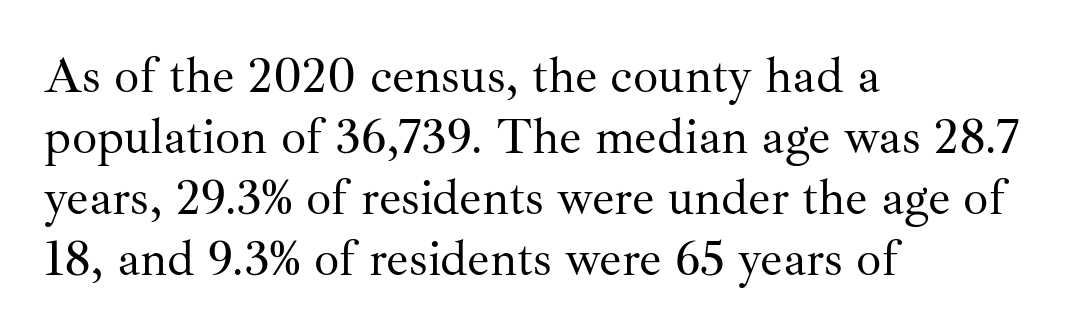
These lines are rendered in a variable-pitch font. Nobody drew a line under any word here. A roman cut, with each character standing at attention. Regarding serifs, this sample has them.
